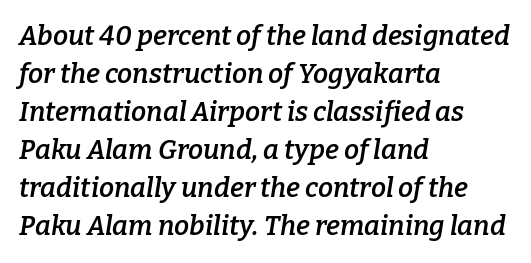
Q: Is the text bold? A: Semi-bold.
Q: Is the text italic (slanted)? A: Yes, it leans right by about 9 degrees.
Q: Is the text underlined? A: No.
Q: How is the paragraph aligned? A: Left-aligned.
Q: Is the spacing between letters normal or unusually wide? A: Normal.
Q: Is the spacing between lines tight, normal or loose? A: Normal.
